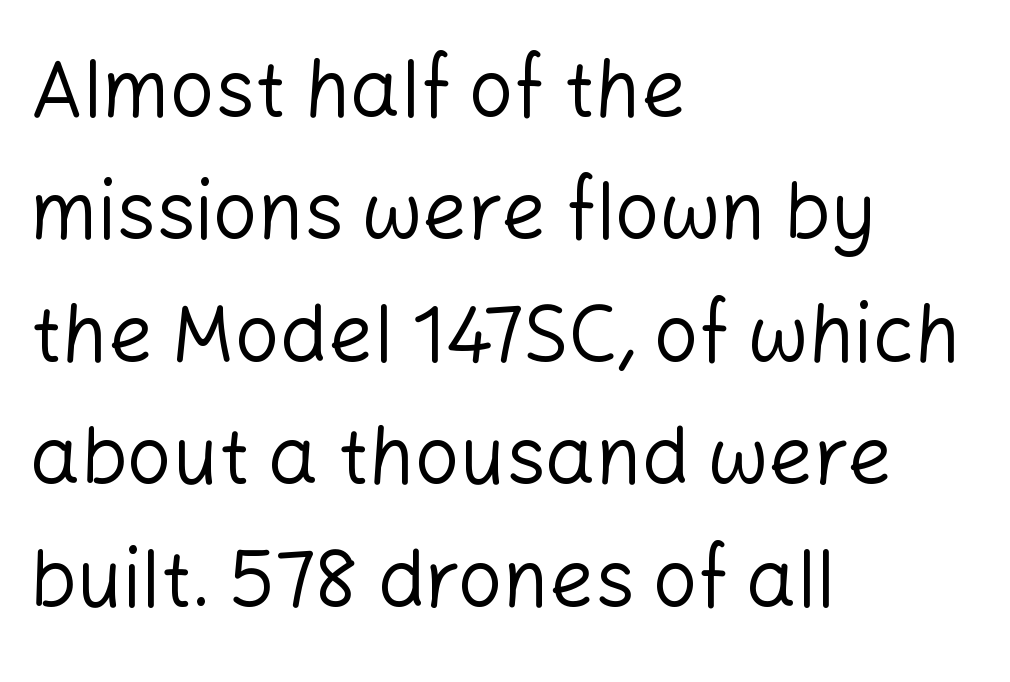
{"serif": "no", "italic": "no", "bold": "no", "weight": "regular", "width": "normal", "stroke_contrast": "low", "x_height": "medium", "monospaced": "no", "underline": "no", "align": "left", "line_spacing": "normal", "line_spacing_ratio": 1.55, "letter_spacing": "normal", "letter_spacing_em": 0.0, "glyph_px": 79}
